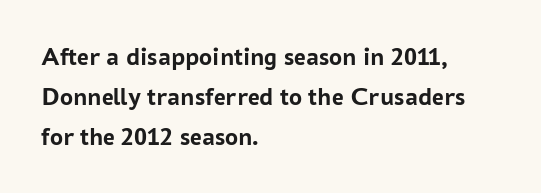
The image shows 26 px bold type, upright; set left-aligned, normal line spacing (1.54x), normal letter spacing, not underlined.
